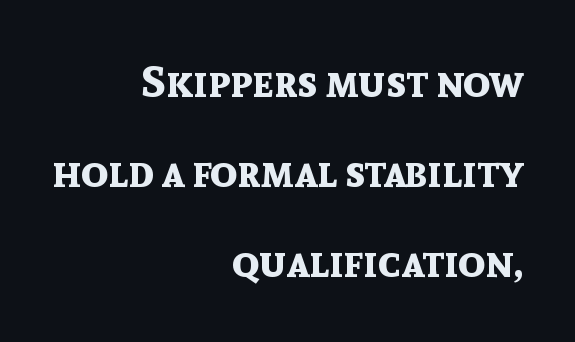
The lettering stays uniformly vertical, giving the passage a roman look. The vertical gap from one line to the next is large. The typeface chosen for these lines omits serifs. A bare baseline throughout the passage. Each letter keeps its own natural width here, so spacing adapts to shape. In terms of letterspacing, this is plain default setting.
